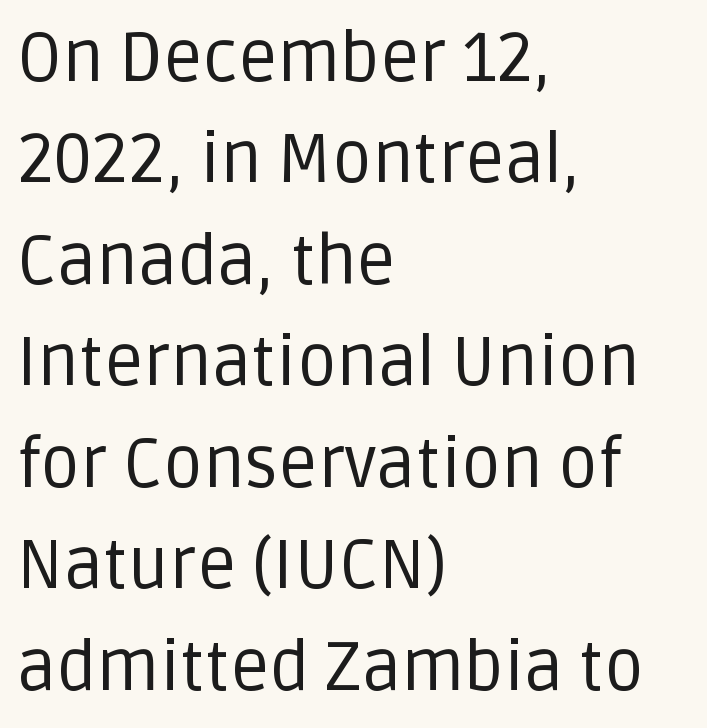
{"serif": "no", "italic": "no", "bold": "no", "weight": "regular", "width": "normal", "stroke_contrast": "low", "x_height": "large", "monospaced": "no", "underline": "no", "align": "left", "line_spacing": "normal", "line_spacing_ratio": 1.47, "letter_spacing": "normal", "letter_spacing_em": 0.0, "glyph_px": 69}
